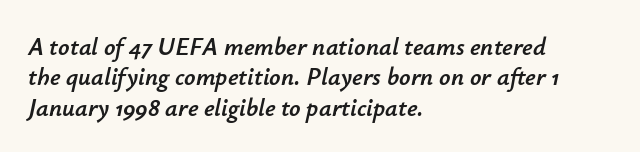
Q: Is the text italic (slanted)? A: Yes, it leans right by about 12 degrees.
Q: Is the text underlined? A: No.
Q: How is the paragraph aligned? A: Left-aligned.
Q: Is the spacing between letters normal or unusually wide? A: Normal.
